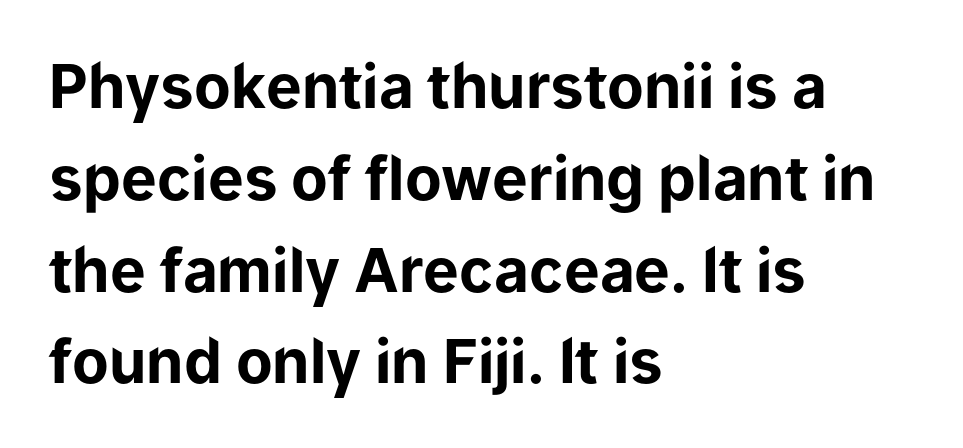
The image shows 60 px bold sans-serif type, upright; set left-aligned, normal line spacing (1.53x), normal letter spacing, not underlined; low stroke contrast and a medium x-height.
